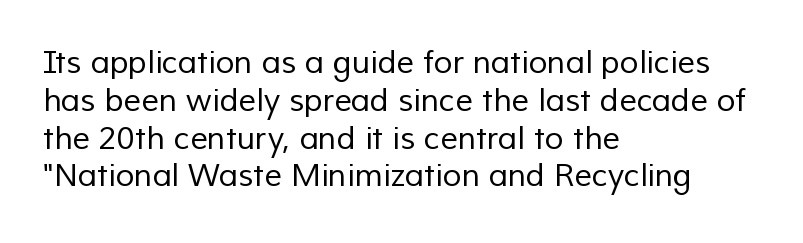
Q: Is the text bold? A: No.
Q: Is the typeface a serif or a sans-serif typeface? A: Sans-serif.
Q: Is the text underlined? A: No.
Q: How is the paragraph aligned? A: Left-aligned.
Q: Is the spacing between letters normal or unusually wide? A: Normal.
Q: Width (condensed, normal, or wide)? A: Normal.
Q: Stroke contrast? A: Low.
Q: x-height? A: Medium.
Q: Monospaced? A: No.
